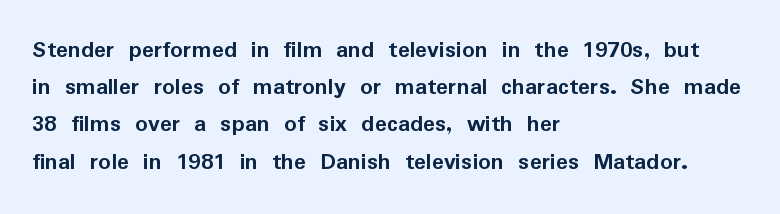
The image shows 25 px bold type, upright; set left-aligned, normal line spacing (1.49x), normal letter spacing, not underlined.
